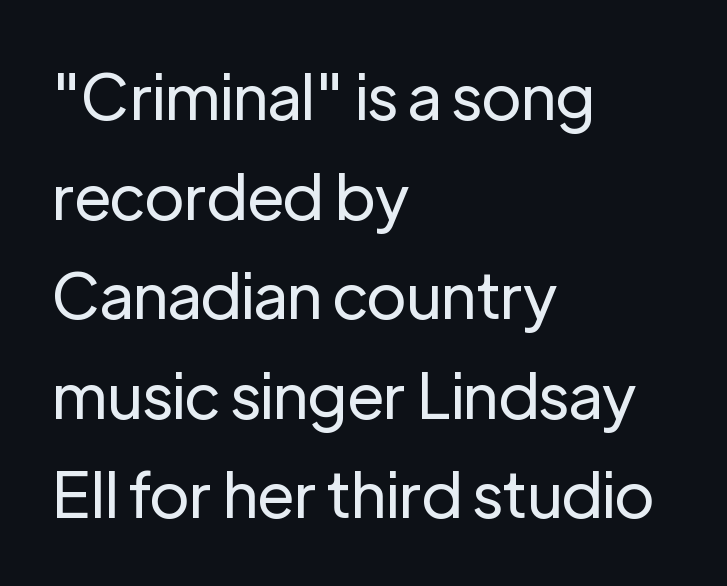
{"serif": "no", "italic": "no", "bold": "no", "weight": "regular", "width": "normal", "stroke_contrast": "low", "x_height": "medium", "monospaced": "no", "underline": "no", "align": "left", "line_spacing": "normal", "line_spacing_ratio": 1.58, "letter_spacing": "normal", "letter_spacing_em": 0.0, "glyph_px": 63}
